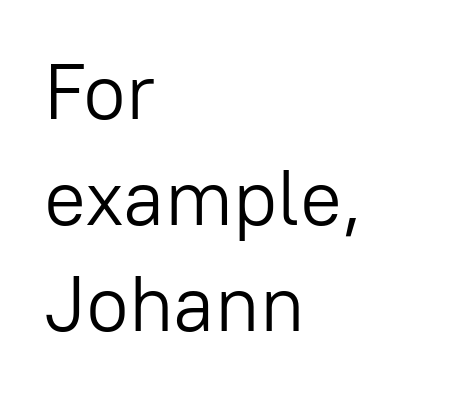
The image shows 78 px light sans-serif type, upright; set left-aligned, normal line spacing (1.36x), normal letter spacing, not underlined; low stroke contrast and a medium x-height.
